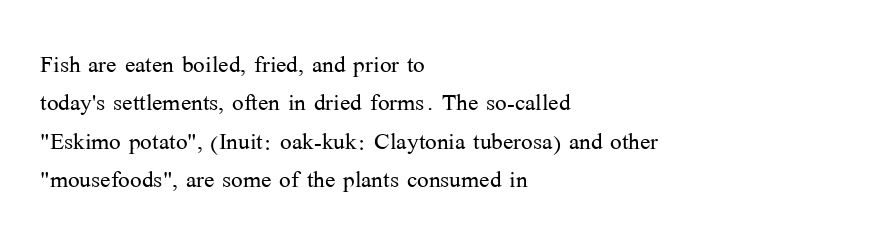
Words appear dense and cohesive because spacing is normal. The passage shown is typeset with a serif family. Lines of text with bare space underneath. Each letter keeps its own natural width here, so spacing adapts to shape. Stroke mass is kept to a normal reading level or below. Where is the straight margin? On the left.
